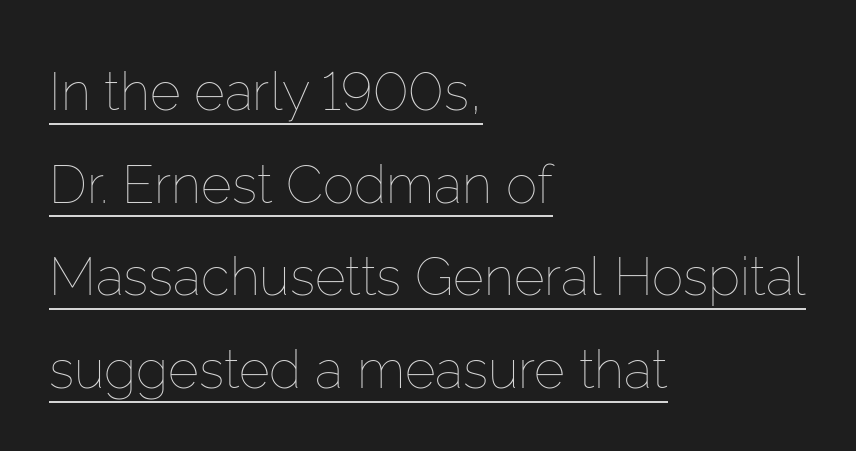
Each line starts at the same left margin while the right side varies. The rendering uses the underline text-decoration. You can tell it's not italic because the verticals are truly vertical. Here the glyphs are tracked normally, forming tight word shapes. Stems and bowls with no extra thickness — not bold. Each letter keeps its own natural width here, so spacing adapts to shape.
